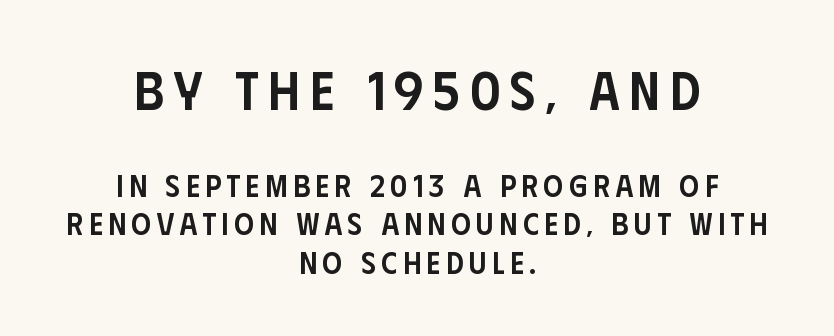
{"serif": "no", "italic": "no", "bold": "semi", "weight": "semibold", "width": "condensed", "stroke_contrast": "low", "x_height": "large", "monospaced": "no", "underline": "no", "align": "center", "line_spacing": "normal", "line_spacing_ratio": 1.25, "larger_block": "first", "size_ratio": 1.74, "glyph_px": 54}
